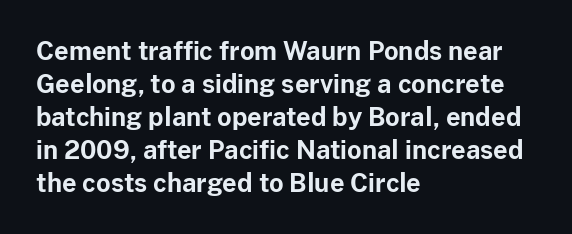
The image shows 25 px bold type, upright; set left-aligned, normal line spacing (1.32x), normal letter spacing, not underlined.
